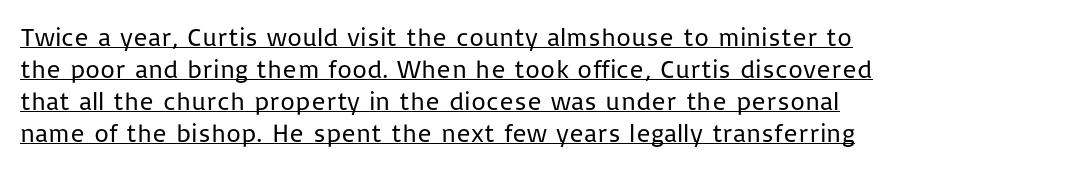
The image shows 26 px text type, upright; set left-aligned, line spacing 1.23x, normal letter spacing, underlined.
